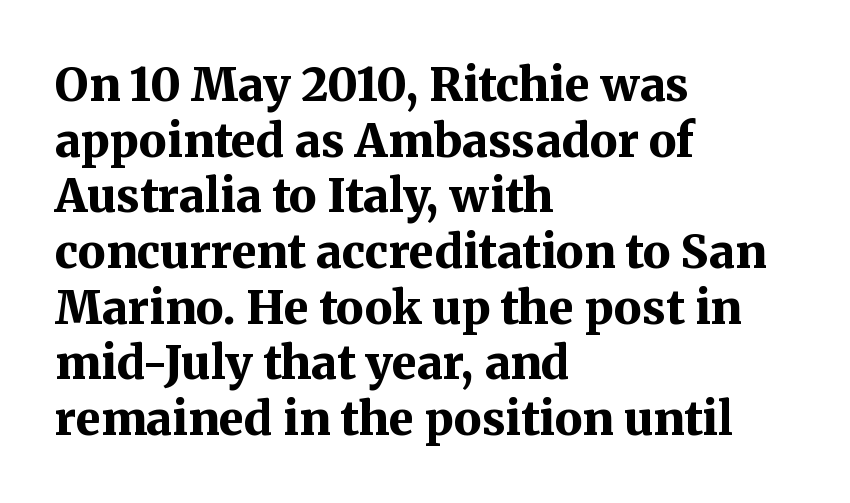
Q: Is the text bold? A: Yes.
Q: Is the text italic (slanted)? A: No, it is upright.
Q: Is the typeface a serif or a sans-serif typeface? A: Serif.
Q: Is the text underlined? A: No.
Q: How is the paragraph aligned? A: Left-aligned.
Q: Is the spacing between letters normal or unusually wide? A: Normal.
Q: Width (condensed, normal, or wide)? A: Normal.
Q: Stroke contrast? A: Medium.
Q: x-height? A: Medium.
Q: Monospaced? A: No.
